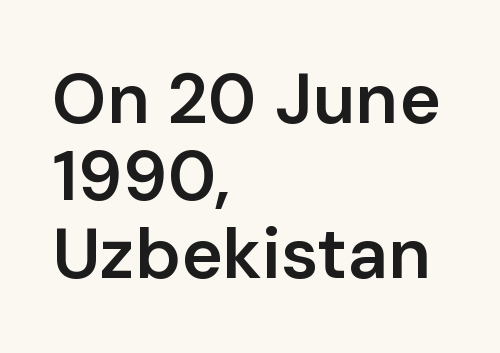
A sans-serif font was chosen for this passage. Varying glyph widths throughout — classic text-font behaviour. Is there any slant? The stems are plumb. The space between consecutive lines is stingy. A bare baseline throughout the passage. Look at the tracking — it's just the regular setting, nothing added.
